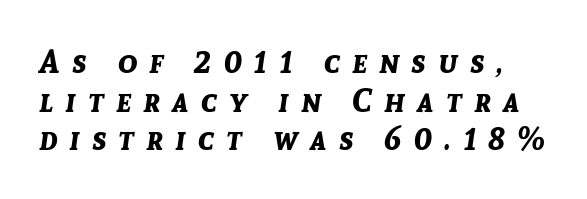
Q: Is the text bold? A: Yes.
Q: Is the text italic (slanted)? A: Yes, it leans right by about 8 degrees.
Q: Is the text underlined? A: No.
Q: Is the spacing between letters normal or unusually wide? A: Unusually wide.
Q: Width (condensed, normal, or wide)? A: Normal.
Q: Stroke contrast? A: Low.
Q: x-height? A: Medium.
Q: Monospaced? A: No.
